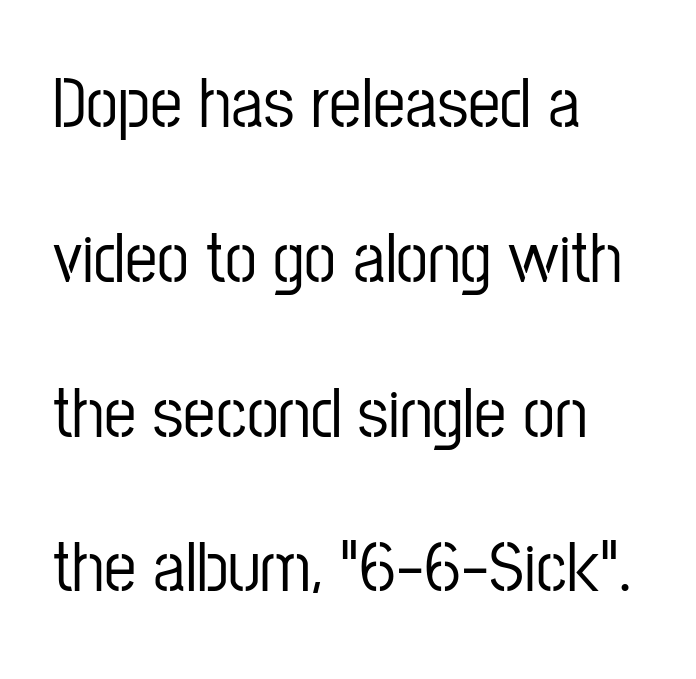
Q: Is the text italic (slanted)? A: No, it is upright.
Q: Is the typeface a serif or a sans-serif typeface? A: Sans-serif.
Q: Is the text underlined? A: No.
Q: How is the paragraph aligned? A: Left-aligned.
Q: Is the spacing between letters normal or unusually wide? A: Normal.
Q: Is the spacing between lines tight, normal or loose? A: Loose.
Q: Width (condensed, normal, or wide)? A: Condensed.
Q: Stroke contrast? A: Low.
Q: x-height? A: Medium.
Q: Monospaced? A: No.
